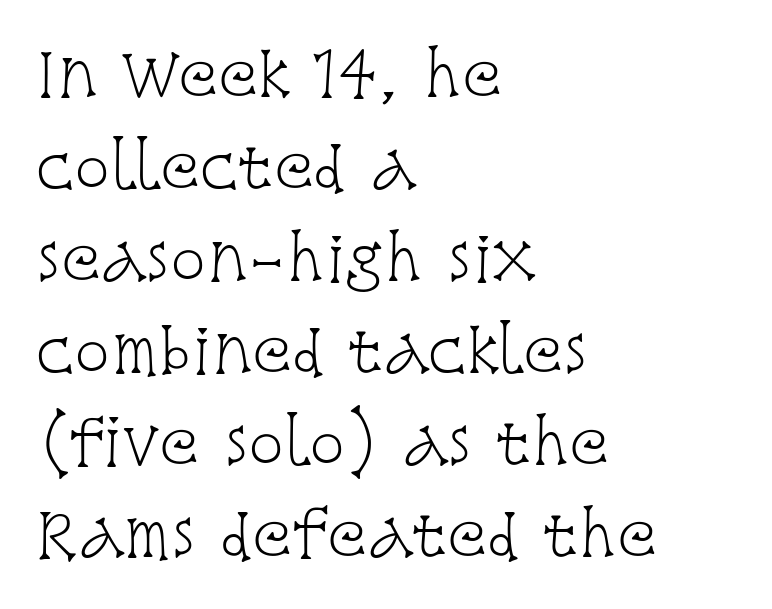
Q: Is the text bold? A: No.
Q: Is the text italic (slanted)? A: No, it is upright.
Q: Is the typeface a serif or a sans-serif typeface? A: Serif.
Q: Is the text underlined? A: No.
Q: How is the paragraph aligned? A: Left-aligned.
Q: Is the spacing between letters normal or unusually wide? A: Normal.
Q: Is the spacing between lines tight, normal or loose? A: Normal.
Q: Width (condensed, normal, or wide)? A: Condensed.
Q: Stroke contrast? A: Low.
Q: x-height? A: Large.
Q: Monospaced? A: No.
